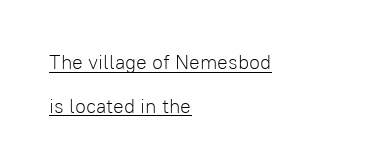
Q: Is the text bold? A: No.
Q: Is the text italic (slanted)? A: No, it is upright.
Q: Is the text underlined? A: Yes.
Q: How is the paragraph aligned? A: Left-aligned.
Q: Is the spacing between letters normal or unusually wide? A: Normal.
Q: Is the spacing between lines tight, normal or loose? A: Loose.
